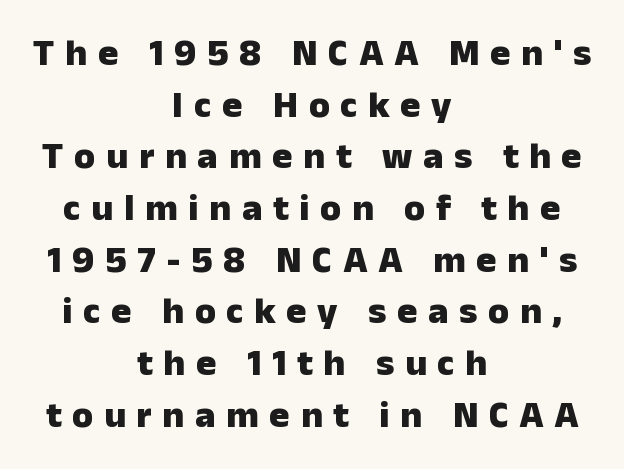
{"serif": "no", "italic": "no", "bold": "yes", "weight": "heavy", "width": "normal", "stroke_contrast": "low", "x_height": "medium", "monospaced": "no", "underline": "no", "align": "center", "line_spacing": "normal", "line_spacing_ratio": 1.36, "letter_spacing": "wide", "letter_spacing_em": 0.28, "glyph_px": 38}
